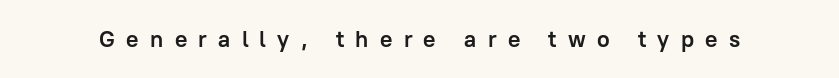
Q: Is the text bold? A: Yes.
Q: Is the text italic (slanted)? A: No, it is upright.
Q: Is the text underlined? A: No.
Q: Is the spacing between letters normal or unusually wide? A: Unusually wide.
